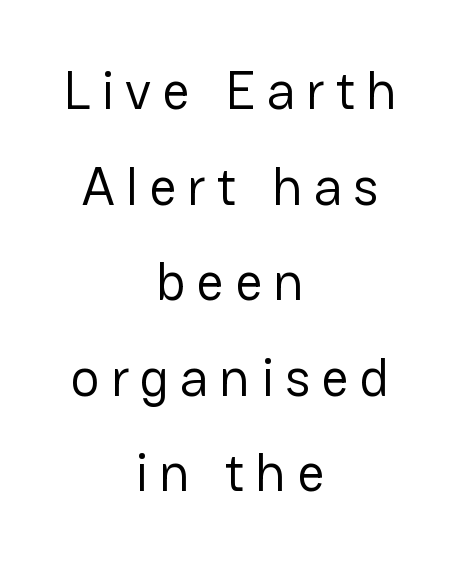
{"serif": "no", "italic": "no", "bold": "no", "weight": "regular", "width": "normal", "stroke_contrast": "low", "x_height": "medium", "monospaced": "no", "underline": "no", "align": "center", "line_spacing_ratio": 1.77, "letter_spacing": "wide", "letter_spacing_em": 0.2, "glyph_px": 54}
